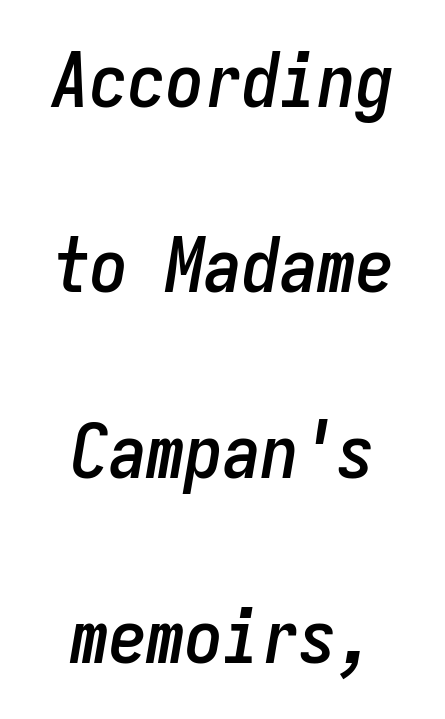
The image shows 76 px condensed type, italic (leaning right), monospaced; set centered, loose line spacing (2.44x), normal letter spacing, not underlined; low stroke contrast and a medium x-height.
